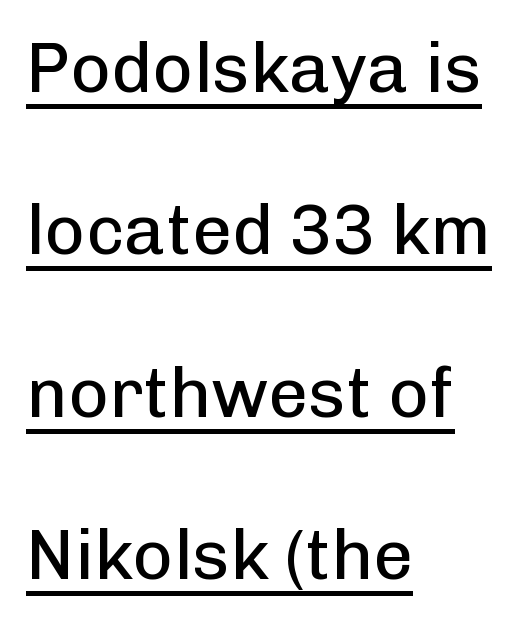
Q: Is the text bold? A: No.
Q: Is the text italic (slanted)? A: No, it is upright.
Q: Is the typeface a serif or a sans-serif typeface? A: Sans-serif.
Q: Is the text underlined? A: Yes.
Q: How is the paragraph aligned? A: Left-aligned.
Q: Is the spacing between letters normal or unusually wide? A: Normal.
Q: Is the spacing between lines tight, normal or loose? A: Loose.
Q: Width (condensed, normal, or wide)? A: Normal.
Q: Stroke contrast? A: Low.
Q: x-height? A: Medium.
Q: Monospaced? A: No.
